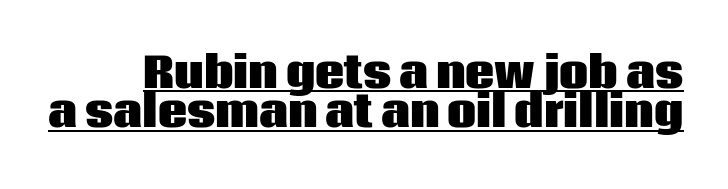
The image shows 41 px heavy sans-serif type, upright; set tight line spacing (0.96x), normal letter spacing, underlined; low stroke contrast and a large x-height.
